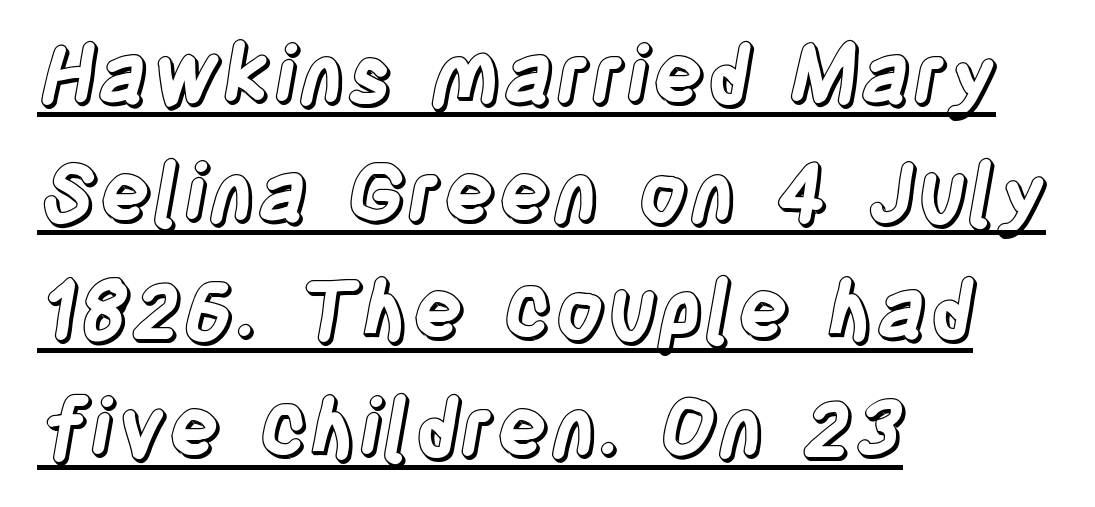
The passage is arranged the way most books set body copy — flush left. Each letter keeps its own natural width here, so spacing adapts to shape. Characters follow at the spacing the type designer built in. Leading: standard. Caption: lettering with a line underneath.
